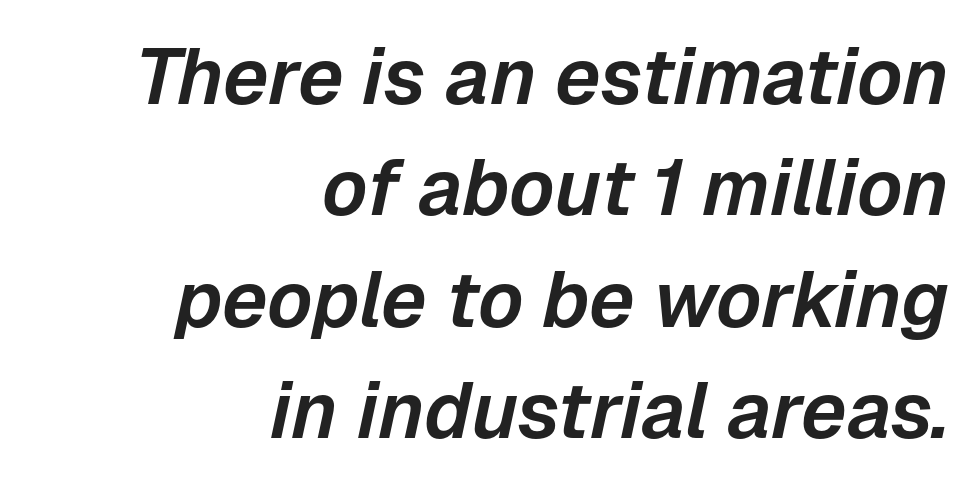
The image shows 79 px text type, italic (leaning right); set right-aligned, normal line spacing (1.41x), normal letter spacing, not underlined; low stroke contrast and a medium x-height.
